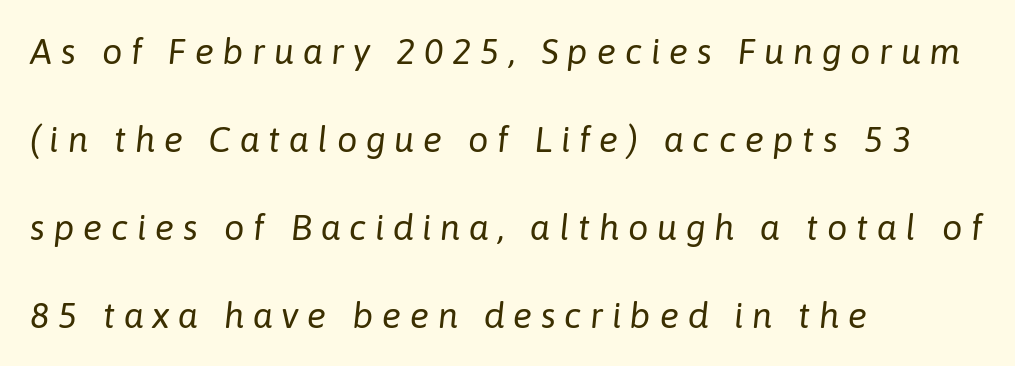
Q: Is the text bold? A: No.
Q: Is the text italic (slanted)? A: Yes, it leans right by about 6 degrees.
Q: Is the text underlined? A: No.
Q: How is the paragraph aligned? A: Left-aligned.
Q: Is the spacing between letters normal or unusually wide? A: Unusually wide.
Q: Is the spacing between lines tight, normal or loose? A: Loose.
Q: Width (condensed, normal, or wide)? A: Normal.
Q: Stroke contrast? A: Low.
Q: x-height? A: Medium.
Q: Monospaced? A: No.
